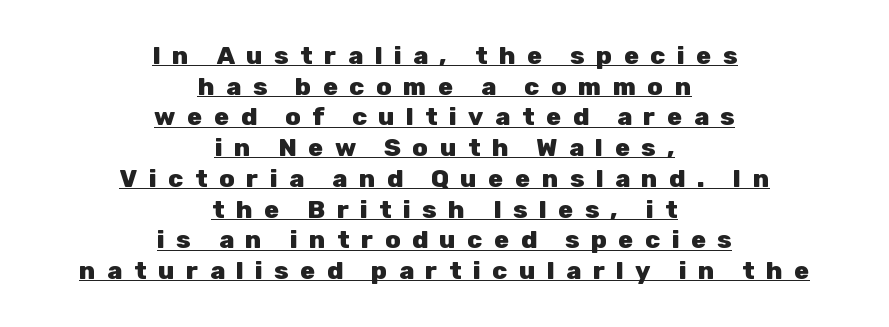
{"italic": "no", "bold": "yes", "underline": "yes", "align": "center", "line_spacing_ratio": 1.23, "letter_spacing": "wide", "letter_spacing_em": 0.46, "glyph_px": 25}
